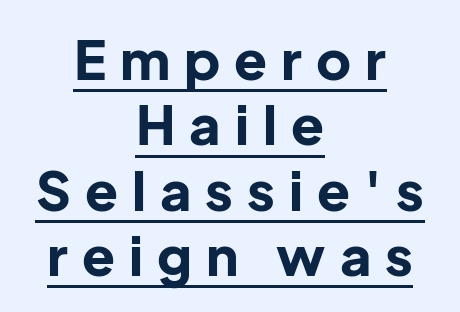
{"serif": "no", "italic": "no", "bold": "yes", "weight": "bold", "width": "normal", "stroke_contrast": "low", "x_height": "medium", "monospaced": "no", "underline": "yes", "align": "center", "line_spacing_ratio": 1.21, "letter_spacing": "wide", "letter_spacing_em": 0.26, "glyph_px": 54}
